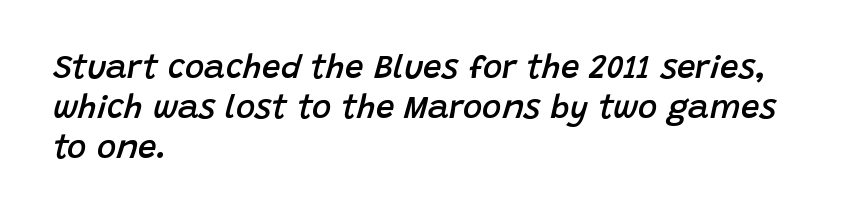
{"italic": "yes", "lean": "right", "slant_degrees": 15, "bold": "semi", "weight": "semibold", "width": "normal", "stroke_contrast": "low", "x_height": "large", "monospaced": "no", "underline": "no", "align": "left", "line_spacing_ratio": 1.21, "letter_spacing": "normal", "letter_spacing_em": 0.0, "glyph_px": 33}
